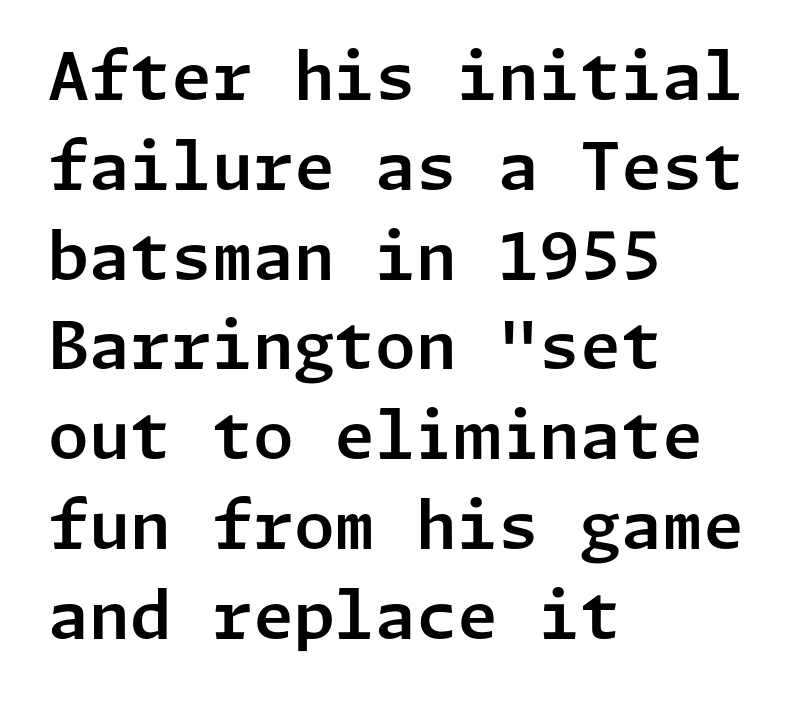
The image shows 66 px sans-serif type, upright; set left-aligned, normal line spacing (1.36x), normal letter spacing, not underlined; low stroke contrast and a medium x-height.
